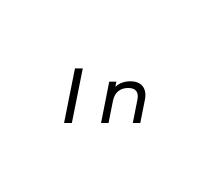
Q: Is the text italic (slanted)? A: Yes, it leans right by about 11 degrees.
Q: Is the text underlined? A: No.
Q: Width (condensed, normal, or wide)? A: Normal.
Q: Stroke contrast? A: Low.
Q: x-height? A: Medium.
Q: Monospaced? A: No.
